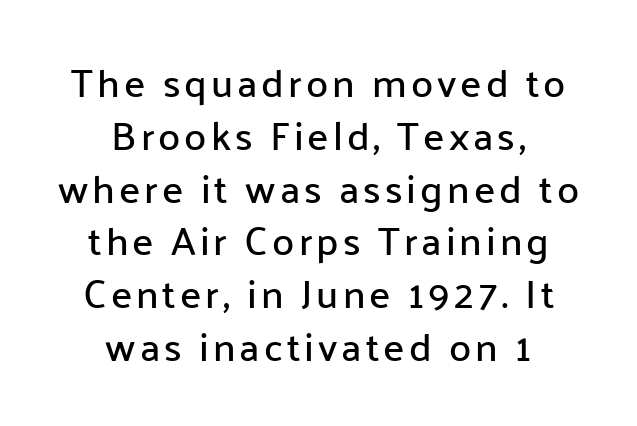
Q: Is the text italic (slanted)? A: No, it is upright.
Q: Is the typeface a serif or a sans-serif typeface? A: Sans-serif.
Q: Is the text underlined? A: No.
Q: How is the paragraph aligned? A: Centered.
Q: Is the spacing between lines tight, normal or loose? A: Normal.
Q: Width (condensed, normal, or wide)? A: Normal.
Q: Stroke contrast? A: Low.
Q: x-height? A: Medium.
Q: Monospaced? A: No.
